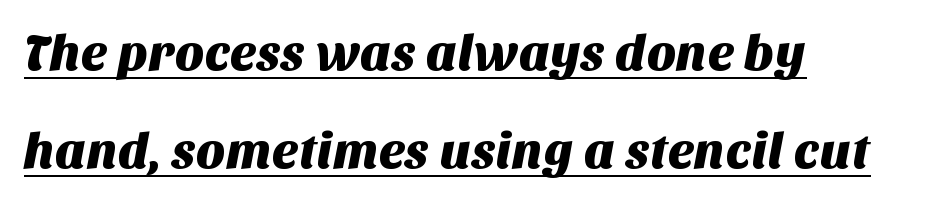
Q: Is the typeface a serif or a sans-serif typeface? A: Sans-serif.
Q: Is the text underlined? A: Yes.
Q: How is the paragraph aligned? A: Left-aligned.
Q: Is the spacing between letters normal or unusually wide? A: Normal.
Q: Is the spacing between lines tight, normal or loose? A: Loose.
Q: Width (condensed, normal, or wide)? A: Normal.
Q: Stroke contrast? A: Medium.
Q: x-height? A: Large.
Q: Monospaced? A: No.
